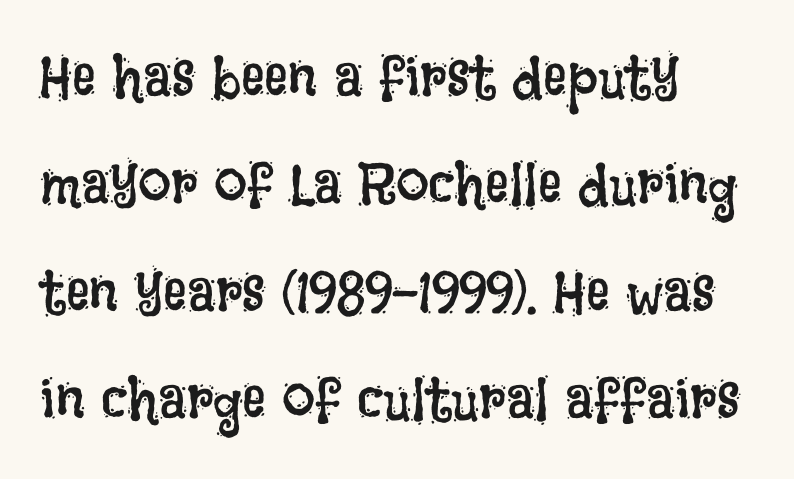
{"italic": "no", "bold": "no", "weight": "regular", "width": "condensed", "stroke_contrast": "low", "x_height": "large", "monospaced": "no", "underline": "no", "align": "left", "line_spacing_ratio": 1.82, "letter_spacing": "normal", "letter_spacing_em": 0.0, "glyph_px": 59}
